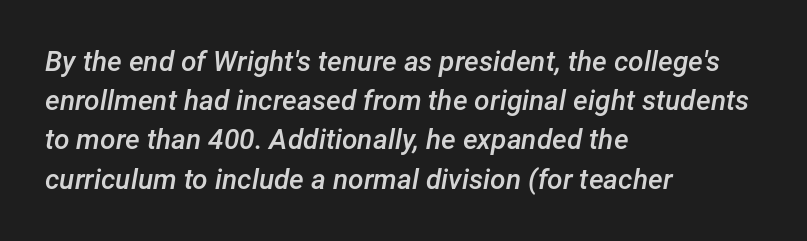
The image shows 28 px semibold type, italic (leaning right); set left-aligned, normal line spacing (1.4x), normal letter spacing, not underlined; low stroke contrast and a medium x-height.
